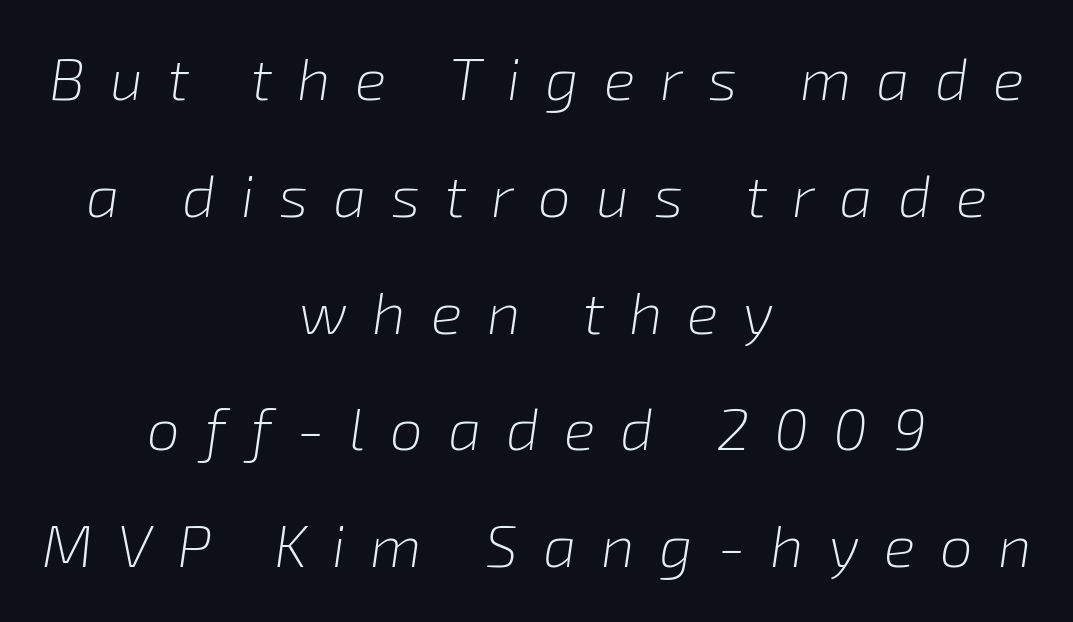
{"italic": "yes", "lean": "right", "slant_degrees": 8, "bold": "no", "weight": "light", "width": "normal", "stroke_contrast": "low", "x_height": "medium", "monospaced": "no", "underline": "no", "align": "center", "line_spacing": "loose", "line_spacing_ratio": 1.98, "letter_spacing": "wide", "letter_spacing_em": 0.42, "glyph_px": 59}
